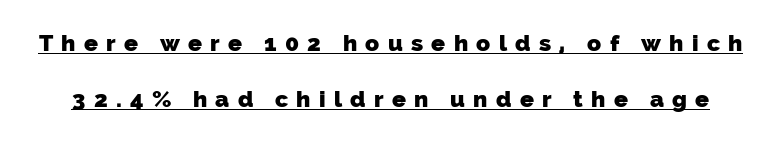
Q: Is the text bold? A: Yes.
Q: Is the text underlined? A: Yes.
Q: Is the spacing between letters normal or unusually wide? A: Unusually wide.
Q: Is the spacing between lines tight, normal or loose? A: Loose.
